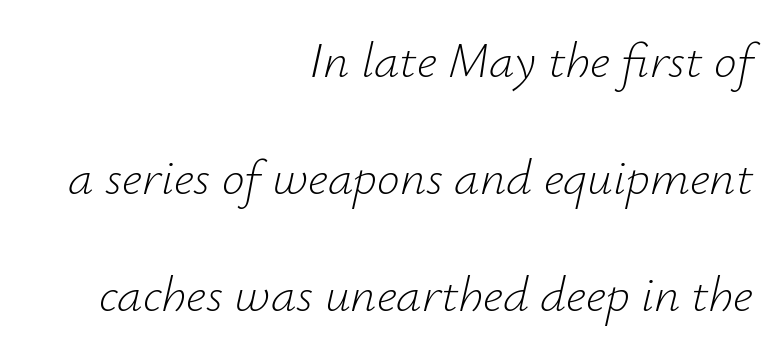
Q: Is the text bold? A: No.
Q: Is the text italic (slanted)? A: Yes, it leans right by about 12 degrees.
Q: Is the text underlined? A: No.
Q: How is the paragraph aligned? A: Right-aligned.
Q: Is the spacing between letters normal or unusually wide? A: Normal.
Q: Is the spacing between lines tight, normal or loose? A: Loose.
Q: Width (condensed, normal, or wide)? A: Normal.
Q: Stroke contrast? A: Low.
Q: x-height? A: Small.
Q: Monospaced? A: No.
